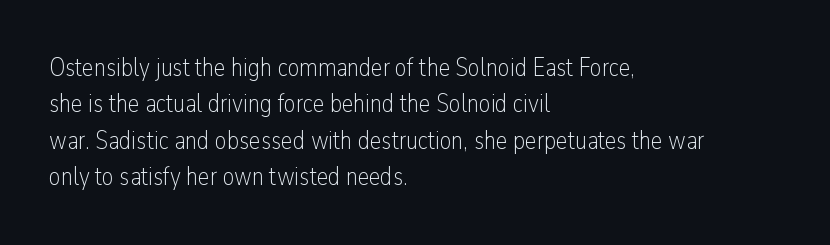
Q: Is the text bold? A: No.
Q: Is the text italic (slanted)? A: No, it is upright.
Q: Is the text underlined? A: No.
Q: How is the paragraph aligned? A: Left-aligned.
Q: Is the spacing between letters normal or unusually wide? A: Normal.
Q: Is the spacing between lines tight, normal or loose? A: Normal.
